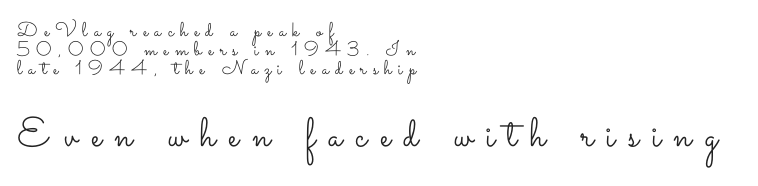
Q: Is the text bold? A: No.
Q: Is the text italic (slanted)? A: Yes.
Q: Is the text underlined? A: No.
Q: How is the paragraph aligned? A: Left-aligned.
Q: Is the spacing between letters normal or unusually wide? A: Unusually wide.
Q: Is the spacing between lines tight, normal or loose? A: Tight.
Q: Which block of text is set in a larger size, the first (top) or the second (bottom)? A: The second (bottom) one.
Q: Width (condensed, normal, or wide)? A: Wide.
Q: Stroke contrast? A: Low.
Q: x-height? A: Small.
Q: Monospaced? A: No.
